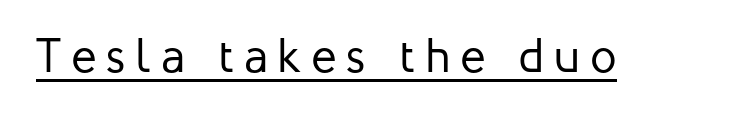
Every character sits straight up, as roman type does. The text was rendered using a sans face with plain stroke endings. The face looks like a standard text weight, possibly lighter. The horizontal fit of the characters is loose and conspicuously gappy. This sample has the flowing, uneven cadence of proportional lettering. The face used here appears with an underline applied.
